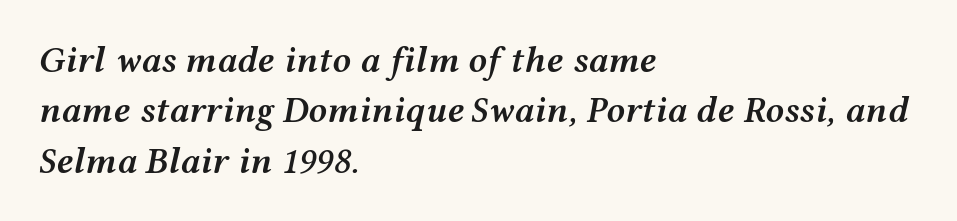
Q: Is the text bold? A: Semi-bold.
Q: Is the text italic (slanted)? A: Yes, it leans right by about 12 degrees.
Q: Is the text underlined? A: No.
Q: How is the paragraph aligned? A: Left-aligned.
Q: Is the spacing between letters normal or unusually wide? A: Normal.
Q: Is the spacing between lines tight, normal or loose? A: Normal.
Q: Width (condensed, normal, or wide)? A: Wide.
Q: Stroke contrast? A: Medium.
Q: x-height? A: Medium.
Q: Monospaced? A: No.
